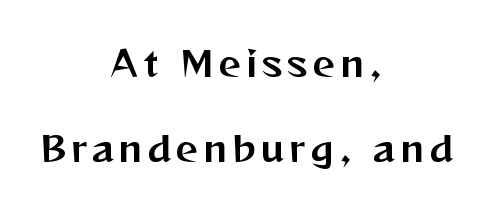
The image shows 35 px sans-serif type, upright; set centered, loose line spacing (2.44x), not underlined; medium stroke contrast and a medium x-height.
